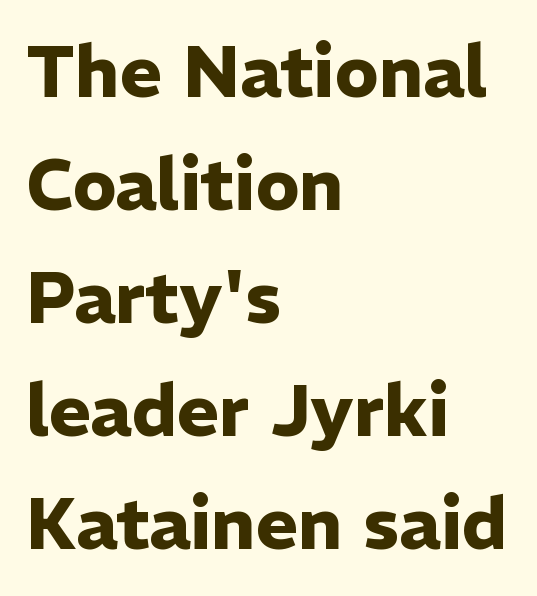
Quick note: not italic, upright. Observe the ordinary spacing: letters are neighbours, not strangers. No word sits above an underline. Leading matches the norm, producing a regular column.
